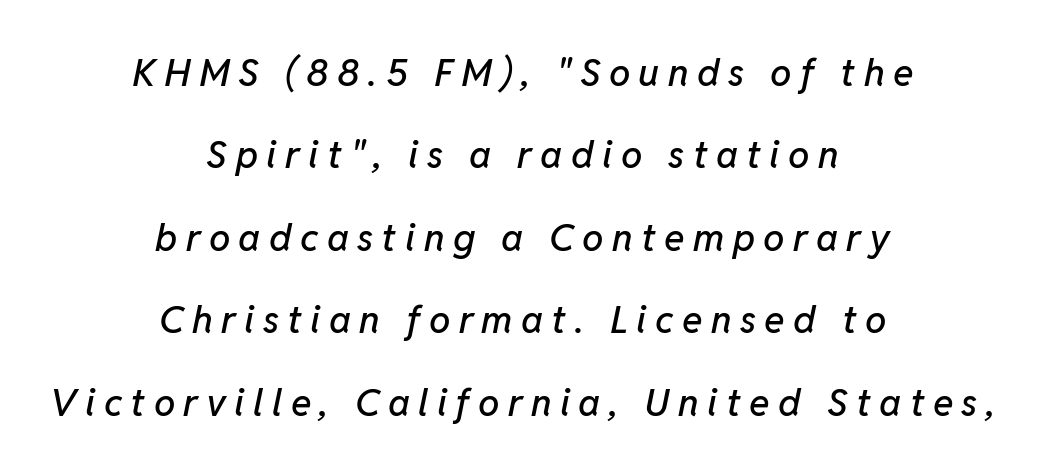
If you measured baseline to baseline, you'd find a long distance. The lettering tilts uniformly, giving the passage an italic look. The glyphs are unaccompanied by any horizontal stroke below them. The tracking reads as deliberately expanded to a designer's eye. Teacher's note: observe the equal gaps on both sides — that is centered alignment. These lines are rendered in a variable-pitch font.
